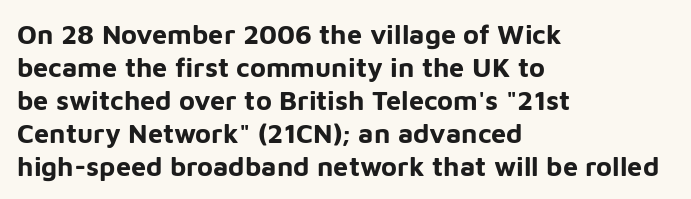
Words float on clear page, feet unadorned. Does the lettering tilt? It doesn't — this is upright. Visually the block forms a straight wall on the left and a jagged coastline on the right. These words are printed bold, with thick strokes throughout. Characters follow at the spacing the type designer built in.
